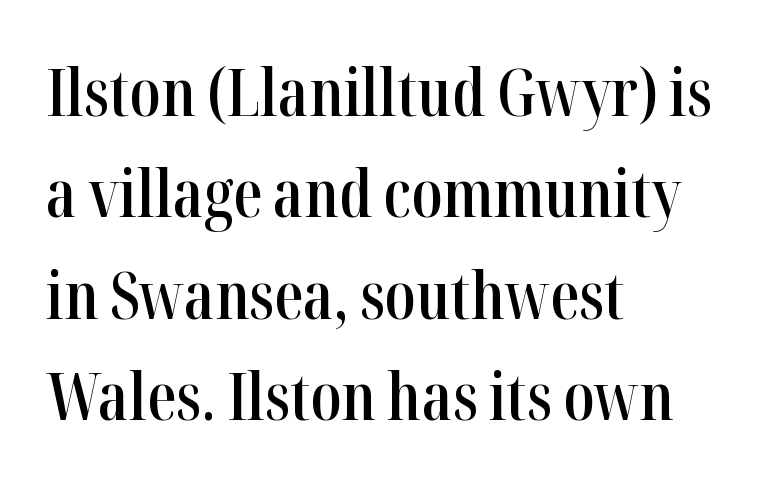
Q: Is the text bold? A: Semi-bold.
Q: Is the text italic (slanted)? A: No, it is upright.
Q: Is the typeface a serif or a sans-serif typeface? A: Serif.
Q: Is the text underlined? A: No.
Q: How is the paragraph aligned? A: Left-aligned.
Q: Is the spacing between letters normal or unusually wide? A: Normal.
Q: Is the spacing between lines tight, normal or loose? A: Normal.
Q: Width (condensed, normal, or wide)? A: Condensed.
Q: Stroke contrast? A: High.
Q: x-height? A: Medium.
Q: Monospaced? A: No.
